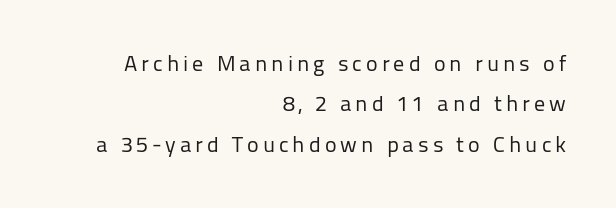
Q: Is the text bold? A: No.
Q: Is the text italic (slanted)? A: No, it is upright.
Q: Is the text underlined? A: No.
Q: How is the paragraph aligned? A: Right-aligned.
